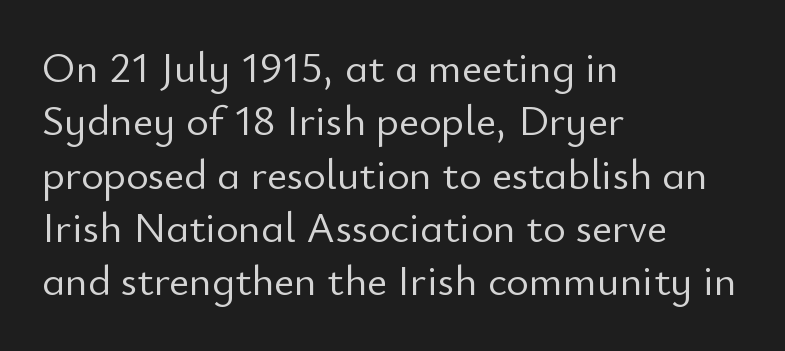
{"serif": "no", "italic": "no", "bold": "no", "weight": "light", "width": "normal", "stroke_contrast": "low", "x_height": "small", "monospaced": "no", "underline": "no", "align": "left", "line_spacing_ratio": 1.24, "letter_spacing": "normal", "letter_spacing_em": 0.0, "glyph_px": 43}
